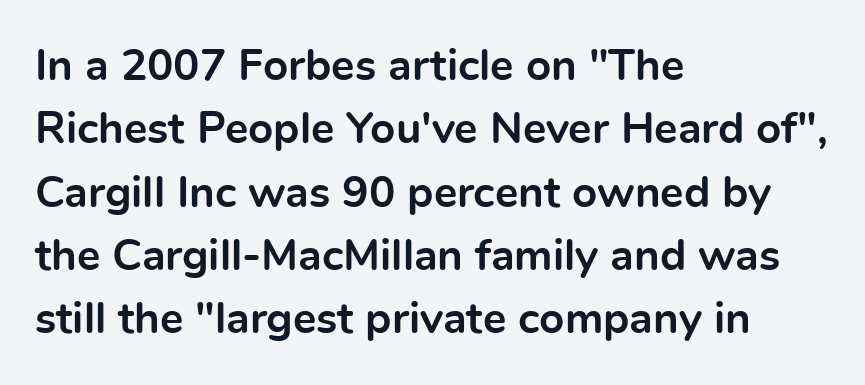
{"serif": "no", "italic": "no", "bold": "yes", "weight": "bold", "width": "normal", "x_height": "medium", "monospaced": "no", "underline": "no", "align": "left", "line_spacing": "normal", "line_spacing_ratio": 1.44, "letter_spacing": "normal", "letter_spacing_em": 0.0, "glyph_px": 44}
